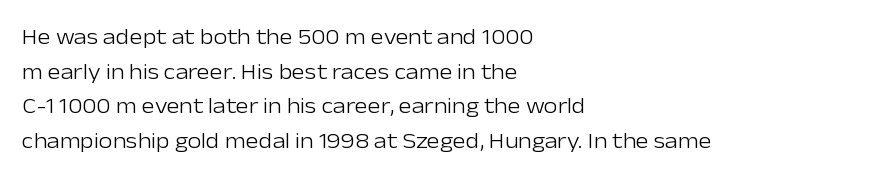
Which margin do the lines hug? The left one — the right edge is uneven. This is roman type, the default non-slanted kind. Summary of vertical rhythm: regular, with standard interline spacing. These glyphs show unthickened strokes, regular width or finer. The rendering keeps characters at their native spacing. The gap between lines stays unmarked.
